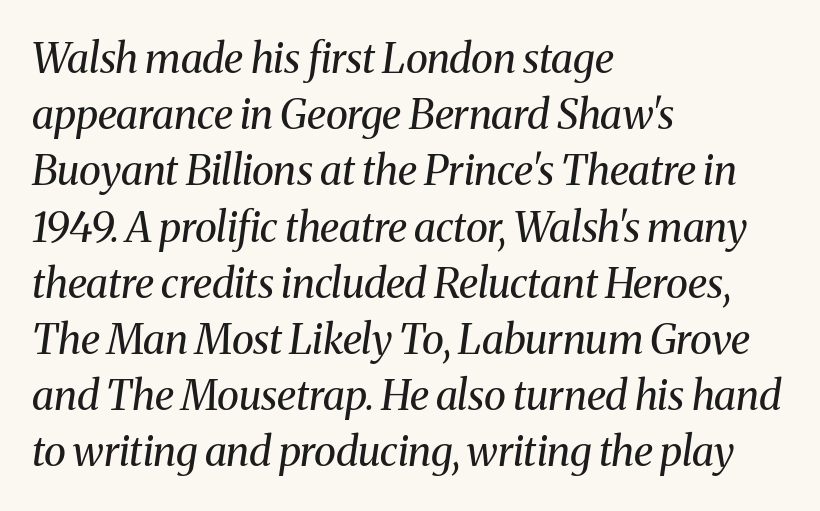
The image shows 41 px regular-weight serif type, italic (leaning right); set left-aligned, normal line spacing (1.37x), normal letter spacing, not underlined; medium stroke contrast and a medium x-height.
